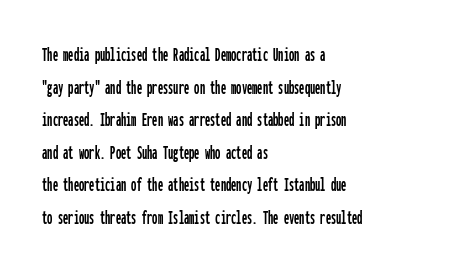
The image shows 21 px text type, upright; set left-aligned, normal line spacing (1.55x), normal letter spacing, not underlined.
